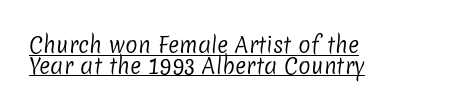
The image shows 21 px text type; set left-aligned, tight line spacing (0.99x), normal letter spacing, underlined.
